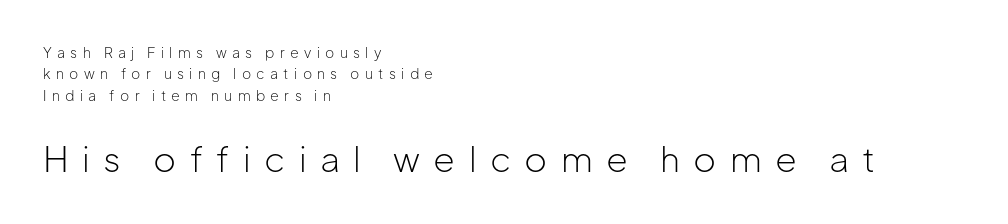
The image shows 35 px light sans-serif type, upright; set left-aligned, normal line spacing (1.53x), unusually wide letter spacing (+0.38 em), not underlined; the second (bottom) block is 2.5x larger; low stroke contrast and a medium x-height.
